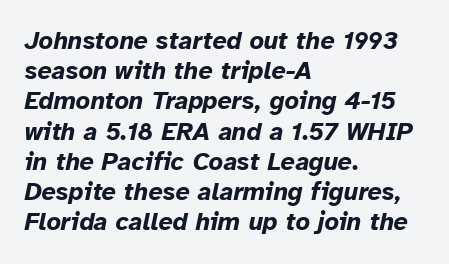
The image shows 25 px bold type, italic (leaning right); set left-aligned, line spacing 1.21x, normal letter spacing, not underlined.
